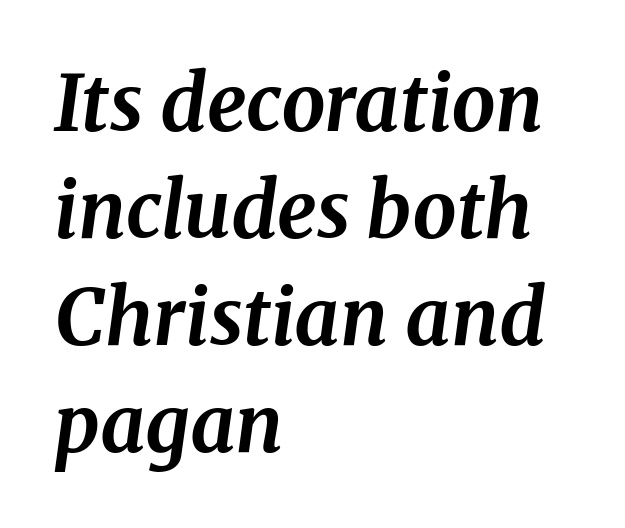
The glyphs have the mass of a bold cut. Baseline-to-baseline distance is the conventional proportion of letter height. Observe the lean: these are italic letterforms. Standard letterfit; no display-style spreading of the glyphs. Glance below the letters and you will spot only blank space. The passage shown is typeset with a serif family.
